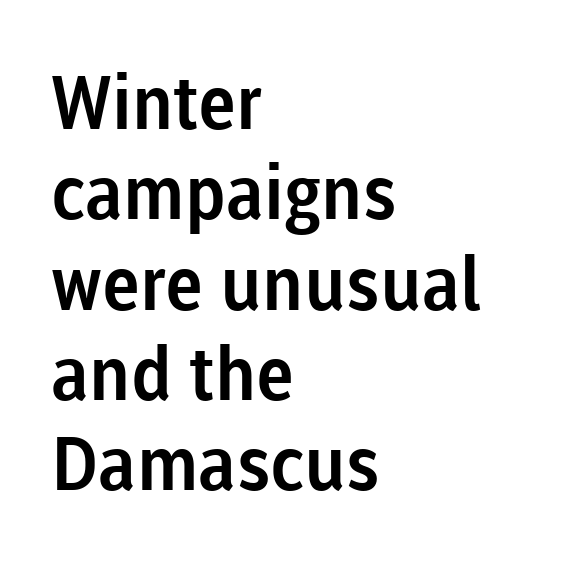
{"serif": "no", "italic": "no", "width": "normal", "stroke_contrast": "low", "x_height": "medium", "monospaced": "no", "underline": "no", "align": "left", "line_spacing_ratio": 1.22, "letter_spacing": "normal", "letter_spacing_em": 0.0, "glyph_px": 74}
